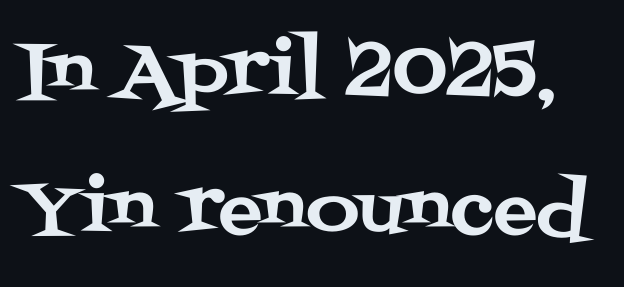
The letters stand upright; this is a roman face. Is the letter spacing exaggerated? No — it looks like the ordinary default. The zone under the glyphs is completely vacant. Old-style or modern, the face here clearly has serifs. Think of a printed novel: that variable character pitch is what you see here.
